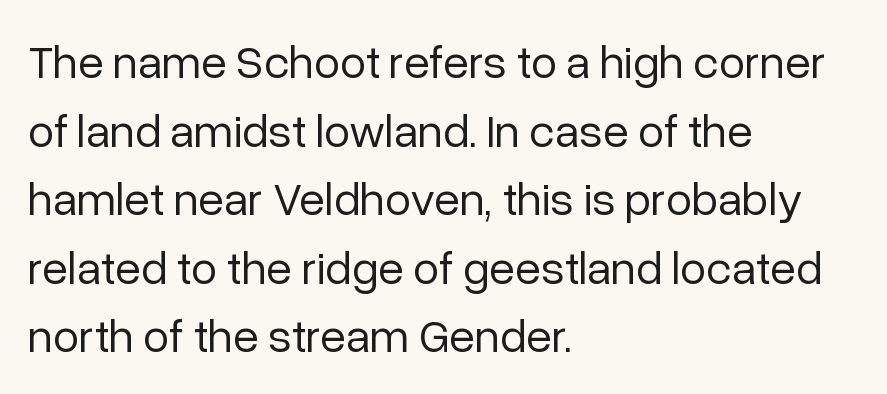
The image shows 47 px regular-weight sans-serif type, upright; set left-aligned, normal line spacing (1.46x), normal letter spacing, not underlined; low stroke contrast and a medium x-height.
